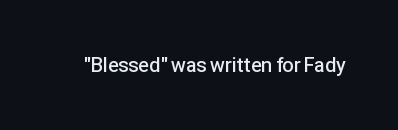
I'd describe the lettering as semibold — firm but not a full bold. The string is rendered with underlining switched off. If you drew a line through each stem, it would be perfectly vertical. Observe the ordinary spacing: letters are neighbours, not strangers.
